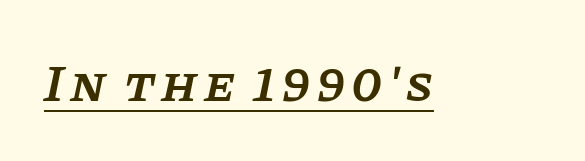
The image shows 51 px semibold serif type, italic (leaning right); set underlined; low stroke contrast and a large x-height.
